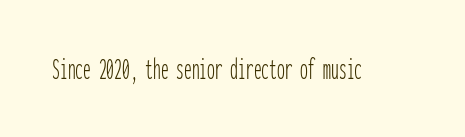
The image shows 31 px thin, condensed sans-serif type, upright, monospaced; set normal letter spacing, not underlined; low stroke contrast and a medium x-height.
